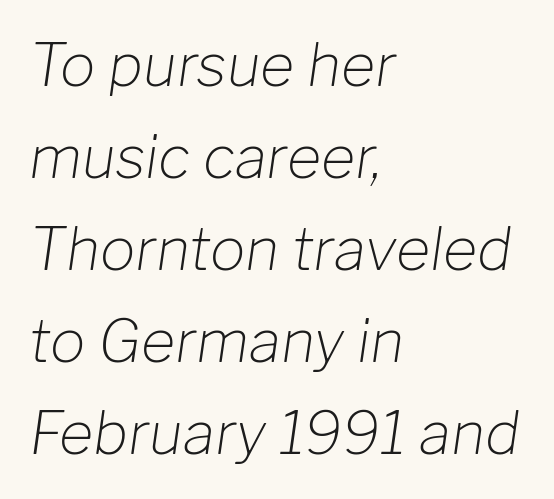
Honestly, the row spacing looks completely unremarkable. Type without underlining. Horizontally, the lines are justified to the leading edge only. There is no visible air inserted between adjacent glyphs. Is this a fixed-width face? No — the glyphs have proportional, varying widths. The axis of the letterforms is tilted away from vertical.
